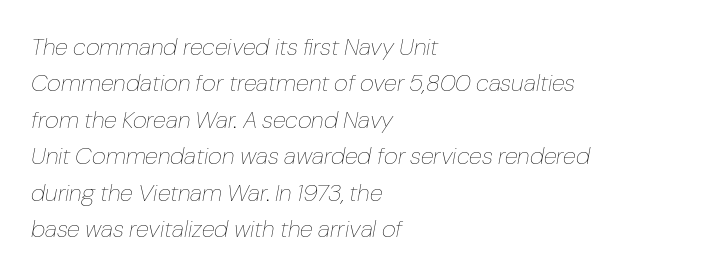
The image shows 24 px text type, italic (leaning right); set left-aligned, normal line spacing (1.52x), normal letter spacing, not underlined.
